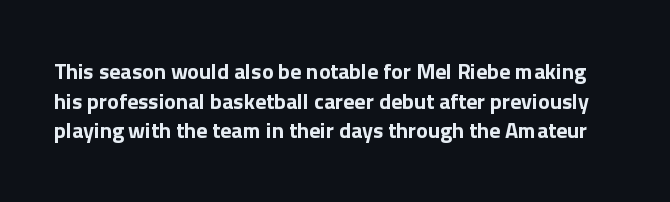
The image shows 22 px bold type, upright; set normal line spacing (1.35x), normal letter spacing, not underlined.
